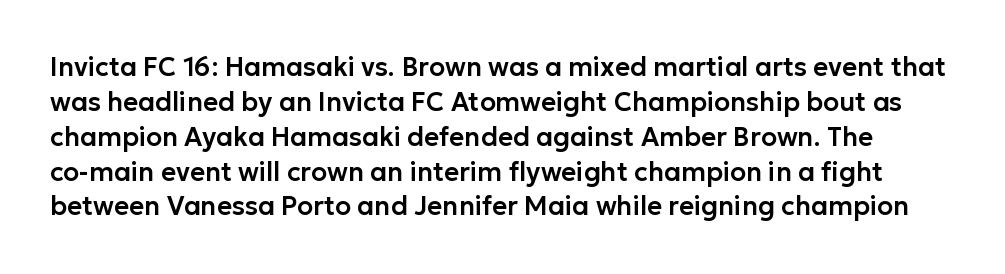
Q: Is the text italic (slanted)? A: No, it is upright.
Q: Is the text underlined? A: No.
Q: Is the spacing between letters normal or unusually wide? A: Normal.
Q: Is the spacing between lines tight, normal or loose? A: Normal.
